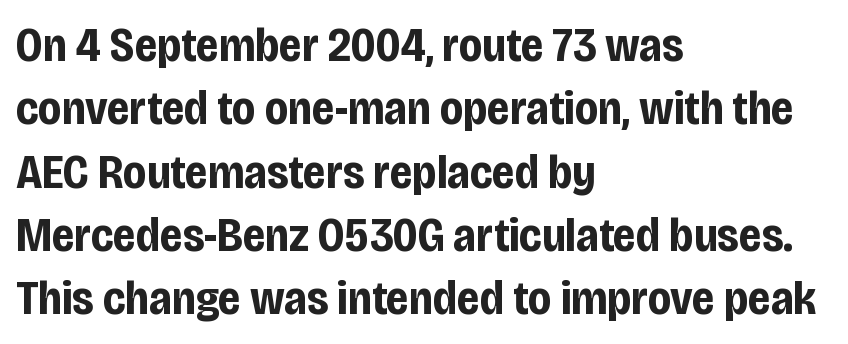
The image shows 48 px bold, condensed sans-serif type, upright; set left-aligned, normal line spacing (1.32x), normal letter spacing, not underlined; low stroke contrast and a large x-height.
